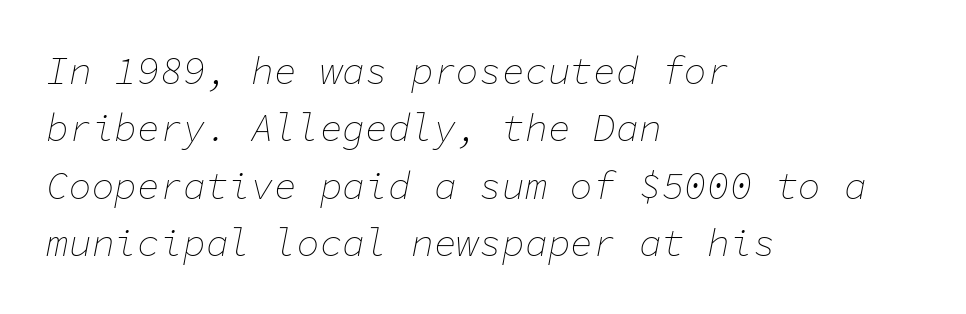
The image shows 38 px thin type, italic (leaning right), monospaced; set left-aligned, normal line spacing (1.51x), normal letter spacing, not underlined; low stroke contrast and a medium x-height.
